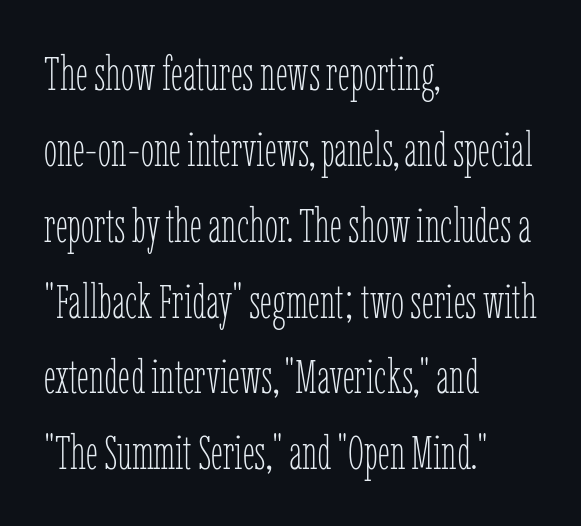
Q: Is the text bold? A: No.
Q: Is the text italic (slanted)? A: No, it is upright.
Q: Is the text underlined? A: No.
Q: How is the paragraph aligned? A: Left-aligned.
Q: Is the spacing between letters normal or unusually wide? A: Normal.
Q: Is the spacing between lines tight, normal or loose? A: Normal.
Q: Width (condensed, normal, or wide)? A: Condensed.
Q: Stroke contrast? A: Low.
Q: x-height? A: Medium.
Q: Monospaced? A: No.
